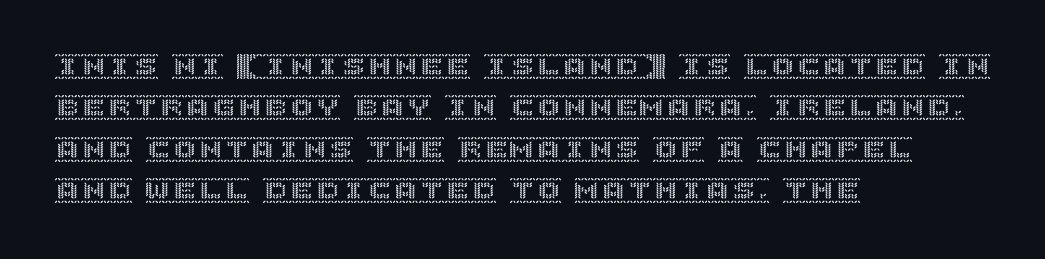
The image shows 26 px text type, upright; set left-aligned, normal line spacing (1.59x), normal letter spacing, not underlined.
